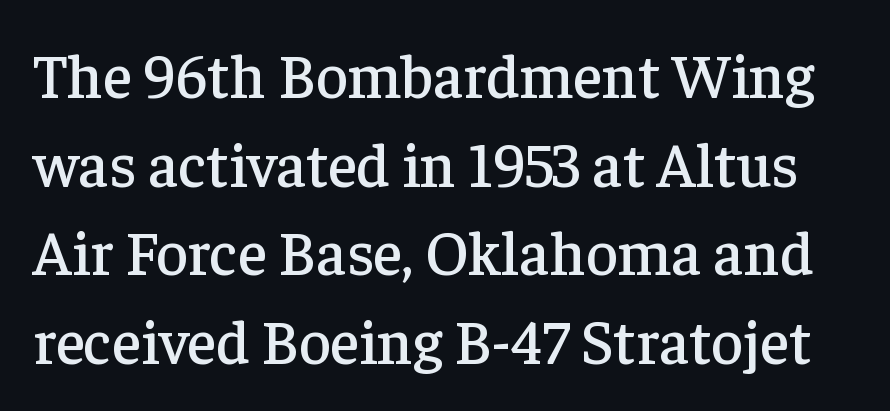
The passage shown stacks its lines at a standard gap. The letters stand upright; this is a roman face. Lines of text with bare space underneath. The rendering uses natural spacing where letterforms have individual widths. Between one letter and the next there's only the usual sliver of space.
